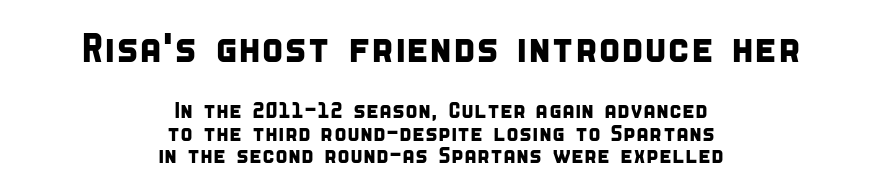
Q: Is the typeface a serif or a sans-serif typeface? A: Sans-serif.
Q: Is the text underlined? A: No.
Q: How is the paragraph aligned? A: Centered.
Q: Is the spacing between letters normal or unusually wide? A: Normal.
Q: Is the spacing between lines tight, normal or loose? A: Tight.
Q: Which block of text is set in a larger size, the first (top) or the second (bottom)? A: The first (top) one.
Q: Width (condensed, normal, or wide)? A: Condensed.
Q: Stroke contrast? A: Low.
Q: x-height? A: Large.
Q: Monospaced? A: No.
